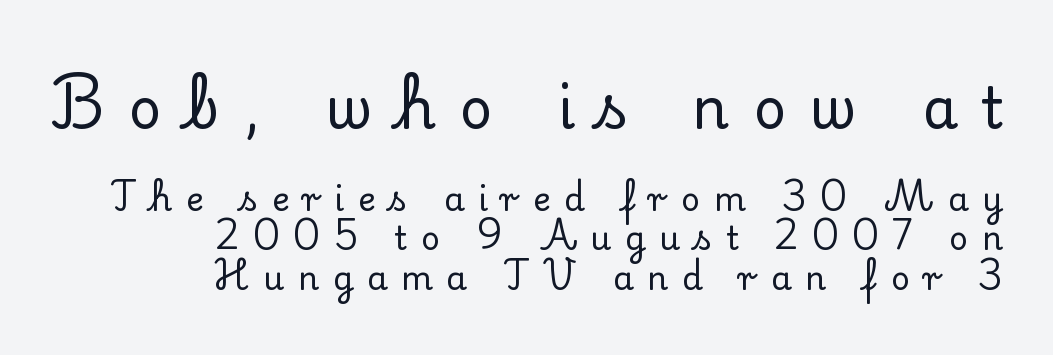
The image shows 57 px serif type, upright; set right-aligned, line spacing 1.21x, unusually wide letter spacing (+0.41 em), not underlined; the first (top) block is 1.73x larger; low stroke contrast and a small x-height.
